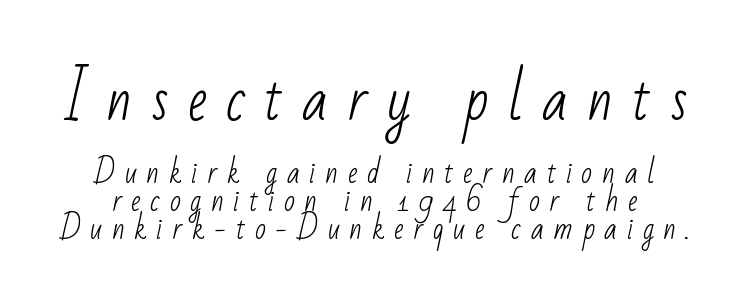
{"serif": "no", "bold": "no", "weight": "light", "width": "condensed", "stroke_contrast": "low", "x_height": "small", "monospaced": "no", "underline": "no", "align": "center", "line_spacing": "tight", "line_spacing_ratio": 0.95, "letter_spacing": "wide", "letter_spacing_em": 0.33, "larger_block": "first", "size_ratio": 2.0, "glyph_px": 58}
